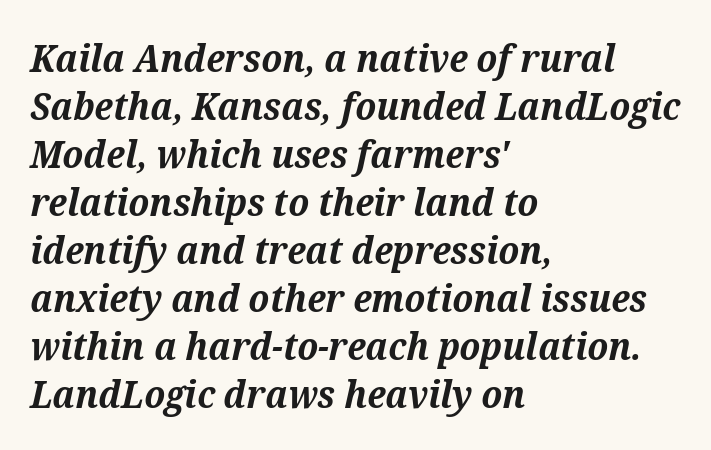
The image shows 39 px bold serif type, italic (leaning right); set left-aligned, line spacing 1.23x, normal letter spacing, not underlined; medium stroke contrast and a medium x-height.
